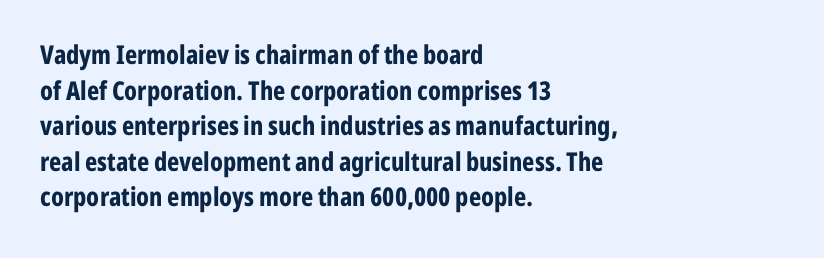
The image shows 26 px bold type, upright; set left-aligned, normal line spacing (1.37x), normal letter spacing, not underlined.
